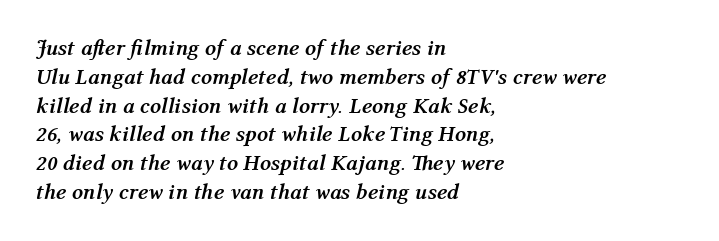
Look at the tracking — it's just the regular setting, nothing added. The gap between lines stays unmarked. These lines were composed using italics. Reading down the block, your eye returns to a fixed left position each line.
